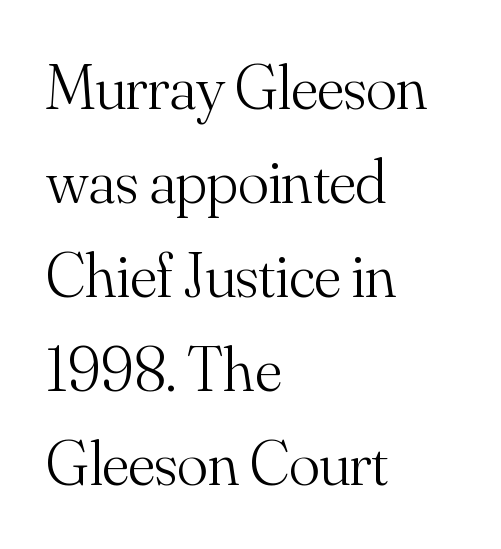
Q: Is the text bold? A: No.
Q: Is the text italic (slanted)? A: No, it is upright.
Q: Is the typeface a serif or a sans-serif typeface? A: Serif.
Q: Is the text underlined? A: No.
Q: How is the paragraph aligned? A: Left-aligned.
Q: Is the spacing between letters normal or unusually wide? A: Normal.
Q: Is the spacing between lines tight, normal or loose? A: Normal.
Q: Width (condensed, normal, or wide)? A: Normal.
Q: Stroke contrast? A: Medium.
Q: x-height? A: Small.
Q: Monospaced? A: No.
